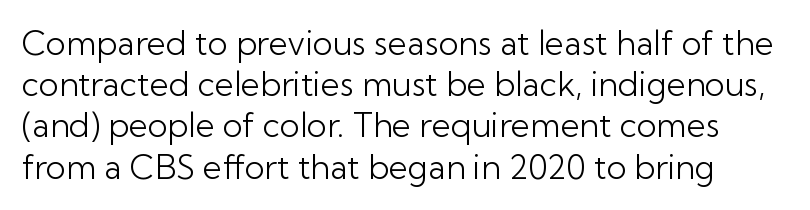
The image shows 33 px light sans-serif type, upright; set normal line spacing (1.25x), normal letter spacing, not underlined; low stroke contrast and a medium x-height.
